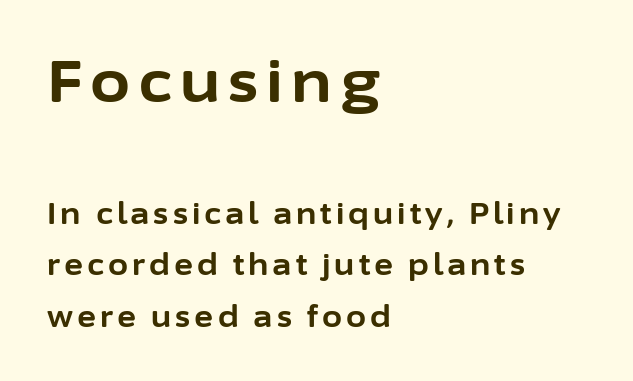
The image shows 58 px bold sans-serif type, upright; set left-aligned, line spacing 1.77x, not underlined; the first (top) block is 2.0x larger; low stroke contrast and a medium x-height.
